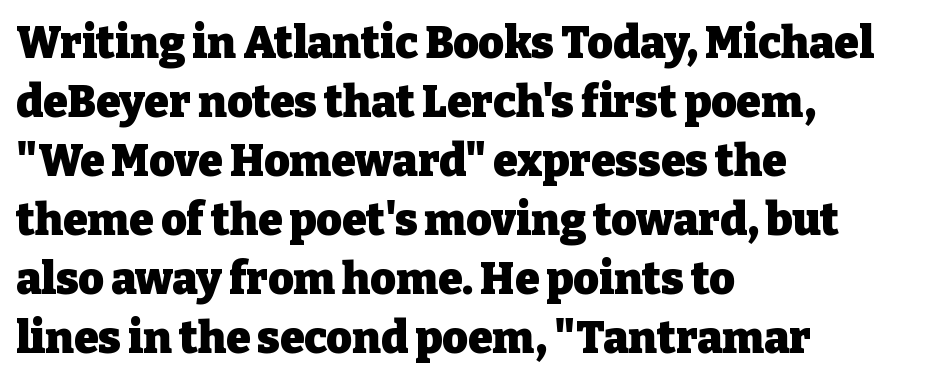
Q: Is the text bold? A: Yes.
Q: Is the text italic (slanted)? A: No, it is upright.
Q: Is the typeface a serif or a sans-serif typeface? A: Serif.
Q: Is the text underlined? A: No.
Q: How is the paragraph aligned? A: Left-aligned.
Q: Is the spacing between letters normal or unusually wide? A: Normal.
Q: Is the spacing between lines tight, normal or loose? A: Normal.
Q: Width (condensed, normal, or wide)? A: Normal.
Q: Stroke contrast? A: Low.
Q: x-height? A: Medium.
Q: Monospaced? A: No.
